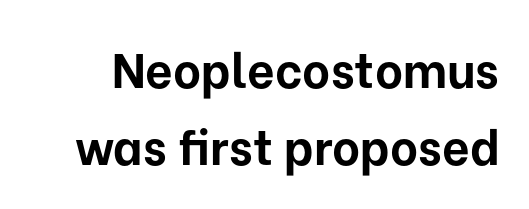
Q: Is the text bold? A: Yes.
Q: Is the text italic (slanted)? A: No, it is upright.
Q: Is the typeface a serif or a sans-serif typeface? A: Sans-serif.
Q: Is the text underlined? A: No.
Q: Is the spacing between letters normal or unusually wide? A: Normal.
Q: Is the spacing between lines tight, normal or loose? A: Normal.
Q: Width (condensed, normal, or wide)? A: Normal.
Q: Stroke contrast? A: Low.
Q: x-height? A: Medium.
Q: Monospaced? A: No.
